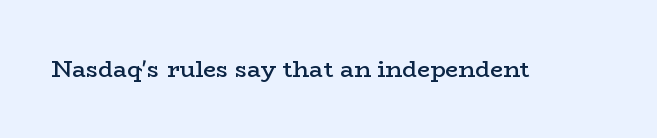
The image shows 23 px text type, upright; set normal letter spacing, not underlined.
